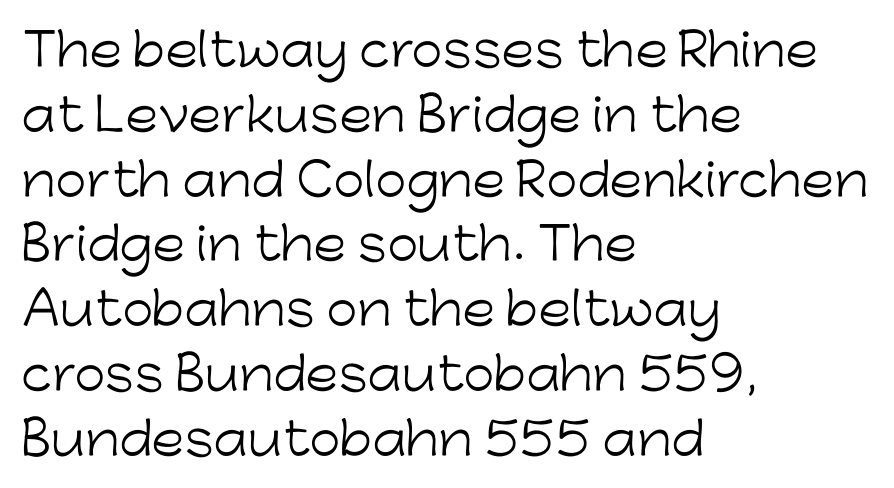
Alignment: flush left. In terms of letterspacing, this is plain default setting. Letterform terminals end flat and unadorned throughout the passage. In terms of posture, this sample is upright.
